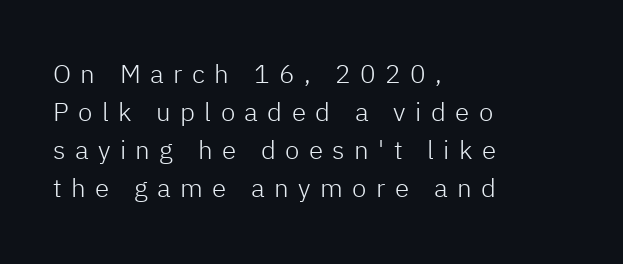
The image shows 26 px text type, upright; set left-aligned, normal line spacing (1.46x), unusually wide letter spacing (+0.36 em), not underlined.
